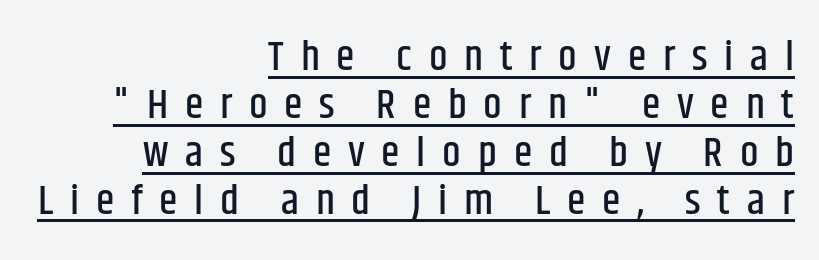
Does a line run under the words? Yes, clearly. A typesetter would call this leading minimal, almost set solid. Horizontally, the lines are justified to the trailing edge only. The lettering stays uniformly vertical, giving the passage a roman look. Substantial extra tracking has been applied to these lines. Varying glyph widths throughout — classic text-font behaviour.
